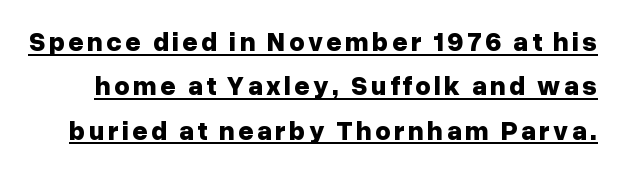
The image shows 27 px bold type, upright; set normal line spacing (1.64x), underlined.
